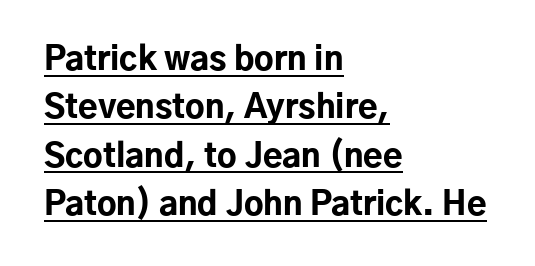
Quick note: interline space is typical. The passage shown has conventional tracking throughout. Visually the block forms a straight wall on the left and a jagged coastline on the right. The characters look thick and weighty, a clear bold. Underlined type.
